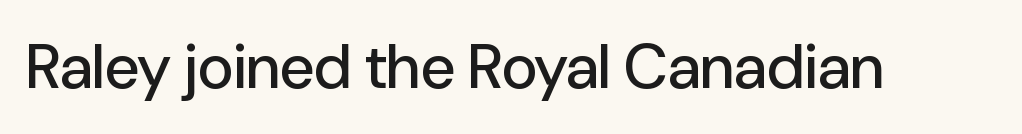
Q: Is the text italic (slanted)? A: No, it is upright.
Q: Is the typeface a serif or a sans-serif typeface? A: Sans-serif.
Q: Is the text underlined? A: No.
Q: Is the spacing between letters normal or unusually wide? A: Normal.
Q: Width (condensed, normal, or wide)? A: Normal.
Q: Stroke contrast? A: Low.
Q: x-height? A: Medium.
Q: Monospaced? A: No.
